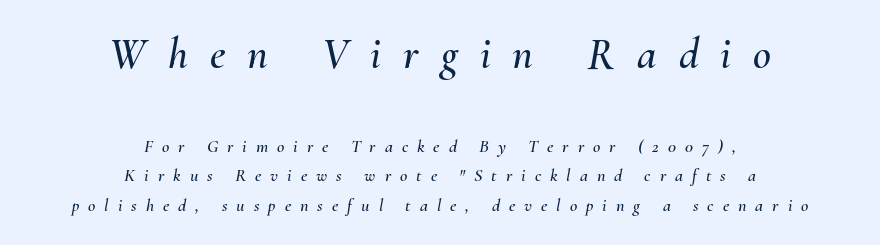
The image shows 44 px text type, italic (leaning right); set centered, normal line spacing (1.65x), unusually wide letter spacing (+0.5 em), not underlined; the first (top) block is 2.44x larger; medium stroke contrast and a small x-height.
